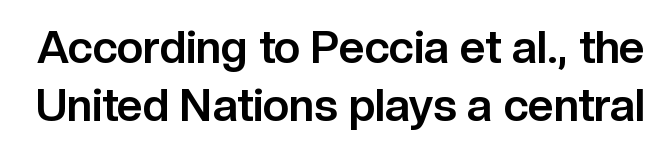
{"serif": "no", "italic": "no", "bold": "yes", "weight": "bold", "width": "normal", "stroke_contrast": "low", "x_height": "medium", "monospaced": "no", "underline": "no", "line_spacing": "normal", "line_spacing_ratio": 1.28, "letter_spacing": "normal", "letter_spacing_em": 0.0, "glyph_px": 45}
